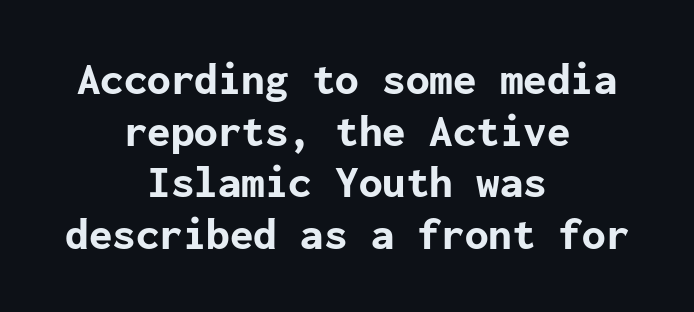
Q: Is the text bold? A: Yes.
Q: Is the text italic (slanted)? A: No, it is upright.
Q: Is the typeface a serif or a sans-serif typeface? A: Sans-serif.
Q: Is the text underlined? A: No.
Q: How is the paragraph aligned? A: Centered.
Q: Is the spacing between letters normal or unusually wide? A: Normal.
Q: Is the spacing between lines tight, normal or loose? A: Tight.
Q: Width (condensed, normal, or wide)? A: Normal.
Q: Stroke contrast? A: Low.
Q: x-height? A: Medium.
